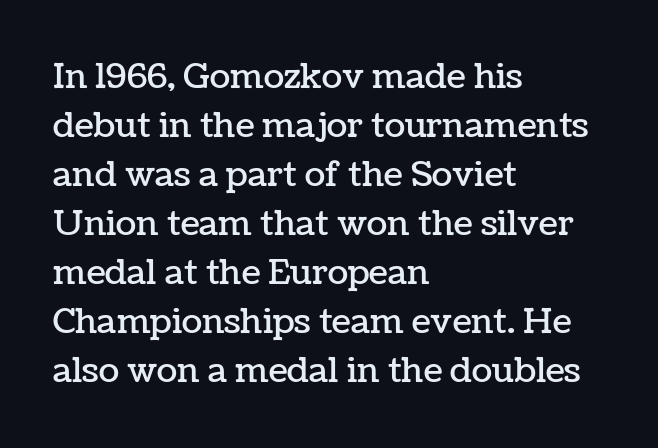
Q: Is the text italic (slanted)? A: No, it is upright.
Q: Is the text underlined? A: No.
Q: How is the paragraph aligned? A: Left-aligned.
Q: Is the spacing between letters normal or unusually wide? A: Normal.
Q: Is the spacing between lines tight, normal or loose? A: Normal.
Q: Width (condensed, normal, or wide)? A: Normal.
Q: Stroke contrast? A: Low.
Q: x-height? A: Medium.
Q: Monospaced? A: No.
